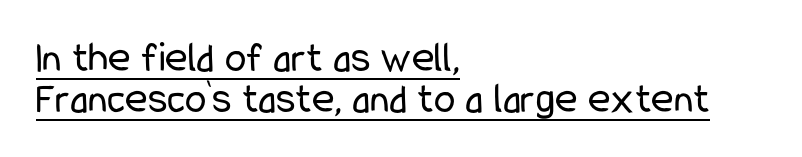
Closely set lines give the paragraph a compact silhouette. The glyphs in this specimen are sans serif. The typeface has the unassuming heft of standard copy or less. Ascenders rise straight up at ninety degrees. Is there an underline? Yes — a line sits under the letters.
